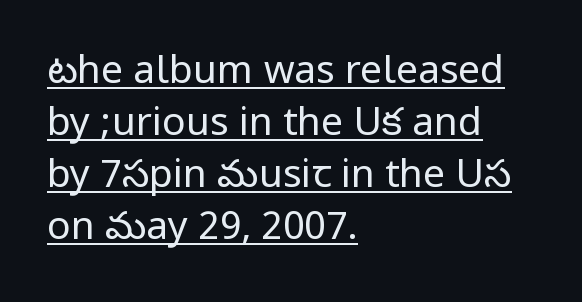
{"serif": "no", "italic": "no", "bold": "no", "weight": "regular", "width": "condensed", "stroke_contrast": "low", "underline": "yes", "align": "left", "line_spacing": "normal", "line_spacing_ratio": 1.33, "letter_spacing": "normal", "letter_spacing_em": 0.0, "glyph_px": 39}
